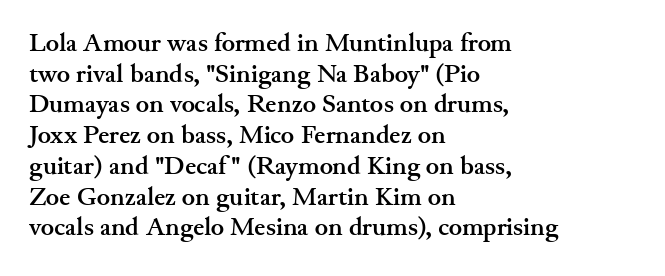
{"italic": "no", "bold": "yes", "underline": "no", "align": "left", "line_spacing_ratio": 1.23, "letter_spacing": "normal", "letter_spacing_em": 0.0, "glyph_px": 25}
